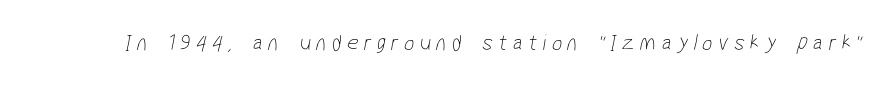
The image shows 23 px text type; set unusually wide letter spacing (+0.23 em), not underlined.
